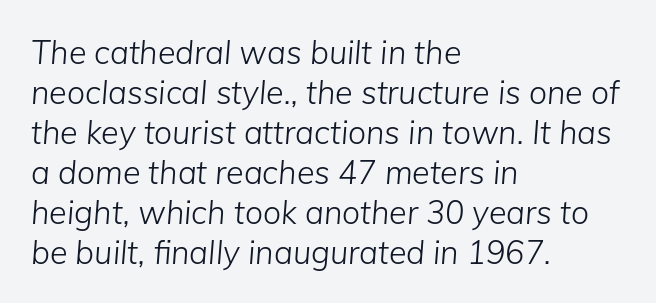
Interline gaps are of average width in this sample. A typesetter would call this proportional, since set widths differ per character. The ragged edge is on the right, which tells us the setting is flush left. Lines of text with bare space underneath. Short note: letters normally spaced.
